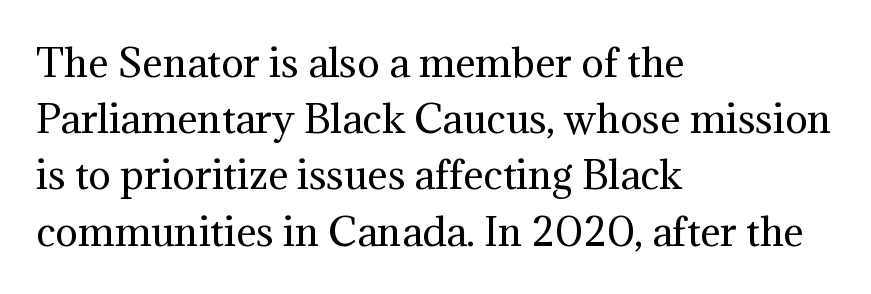
{"serif": "yes", "italic": "no", "bold": "no", "weight": "regular", "width": "normal", "stroke_contrast": "medium", "x_height": "medium", "monospaced": "no", "underline": "no", "align": "left", "line_spacing": "normal", "line_spacing_ratio": 1.48, "letter_spacing": "normal", "letter_spacing_em": 0.0, "glyph_px": 38}
